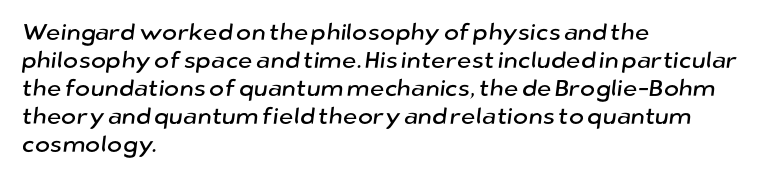
Q: Is the text underlined? A: No.
Q: How is the paragraph aligned? A: Left-aligned.
Q: Is the spacing between letters normal or unusually wide? A: Normal.
